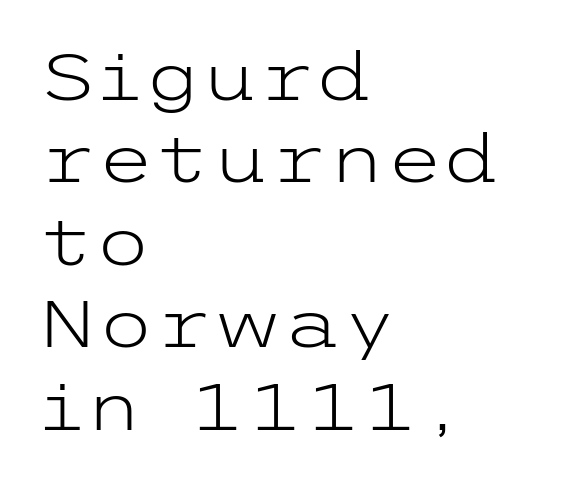
Here the glyphs are tracked normally, forming tight word shapes. Glance below the letters and you will spot only blank space. The characters display no serif detailing; their extremities are plain. This block has exactly the height ordinary leading produces.
